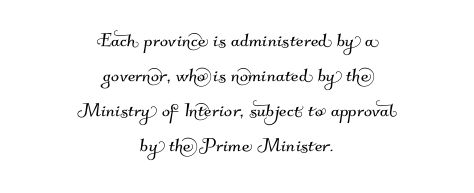
{"underline": "no", "align": "center", "line_spacing": "normal", "line_spacing_ratio": 1.46, "letter_spacing": "normal", "letter_spacing_em": 0.0, "glyph_px": 24}
